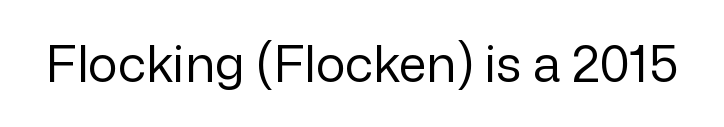
Q: Is the text bold? A: No.
Q: Is the text italic (slanted)? A: No, it is upright.
Q: Is the typeface a serif or a sans-serif typeface? A: Sans-serif.
Q: Is the text underlined? A: No.
Q: Is the spacing between letters normal or unusually wide? A: Normal.
Q: Width (condensed, normal, or wide)? A: Normal.
Q: Stroke contrast? A: Low.
Q: x-height? A: Medium.
Q: Monospaced? A: No.
